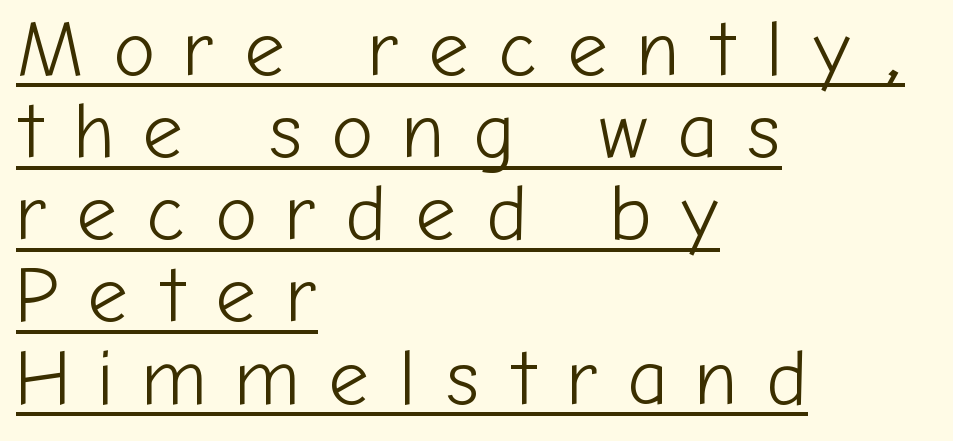
Designer's note — italics off, roman on. The characters are drawn with everyday or finer stroke widths. Grotesque or geometric, the face here clearly has no serifs. Reading down the block, your eye returns to a fixed left position each line.
